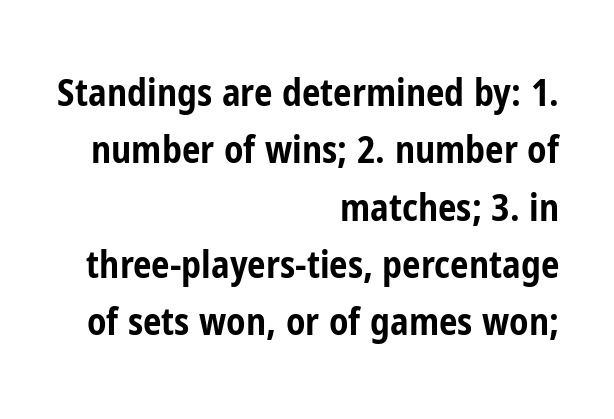
{"serif": "no", "italic": "no", "bold": "yes", "weight": "bold", "width": "condensed", "stroke_contrast": "low", "x_height": "medium", "monospaced": "no", "underline": "no", "align": "right", "line_spacing": "normal", "line_spacing_ratio": 1.55, "letter_spacing": "normal", "letter_spacing_em": 0.0, "glyph_px": 37}
